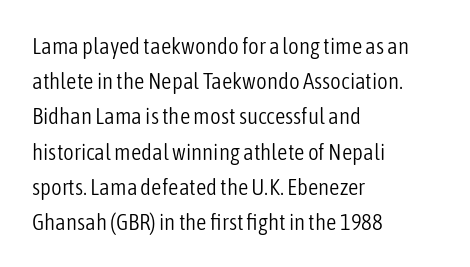
A typesetter would call this leading conventional body-copy spacing. Casual observation: everything's shoved over to the left. Counters stay open thanks to moderate or lighter strokes. The lettering stays uniformly vertical, giving the passage a roman look. No extra tracking has been applied to these lines. The gap between lines stays unmarked.
